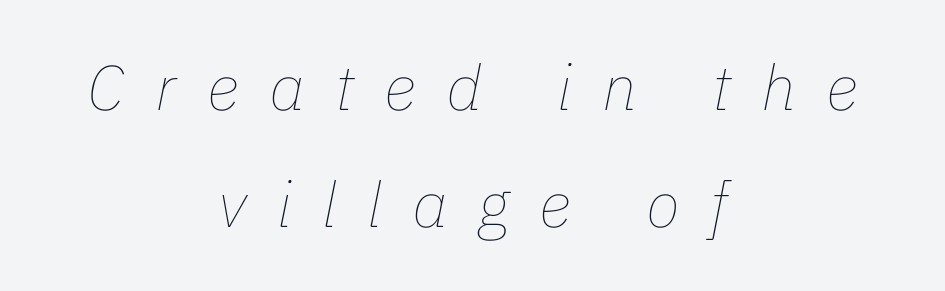
The image shows 63 px thin type, italic (leaning right); set centered, line spacing 1.86x, unusually wide letter spacing (+0.48 em), not underlined; low stroke contrast and a medium x-height.
